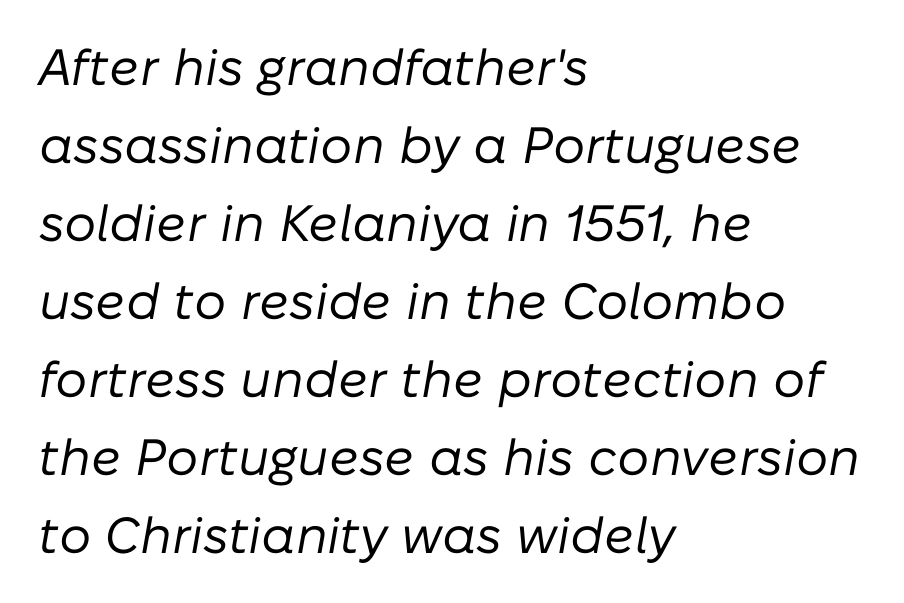
The image shows 51 px regular-weight type, italic (leaning right); set left-aligned, normal line spacing (1.53x), normal letter spacing, not underlined; low stroke contrast and a medium x-height.
